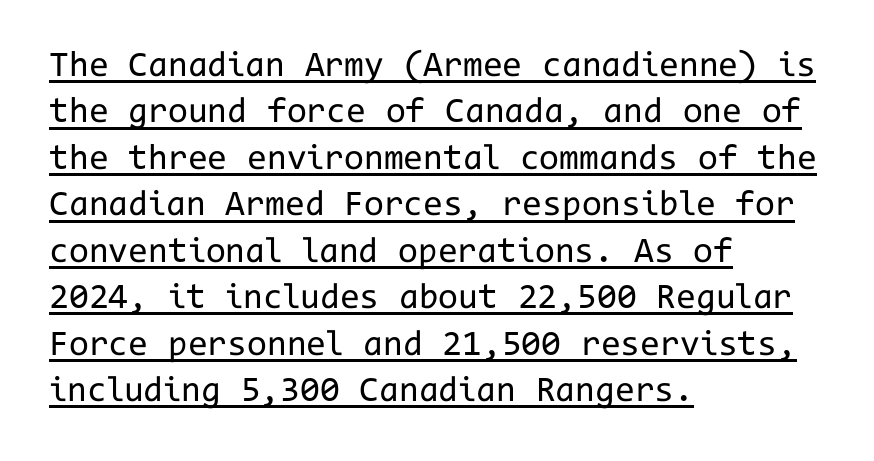
{"serif": "no", "italic": "no", "bold": "no", "weight": "regular", "width": "normal", "stroke_contrast": "low", "x_height": "medium", "monospaced": "yes", "underline": "yes", "align": "left", "line_spacing": "normal", "line_spacing_ratio": 1.29, "letter_spacing": "normal", "letter_spacing_em": 0.0, "glyph_px": 36}
